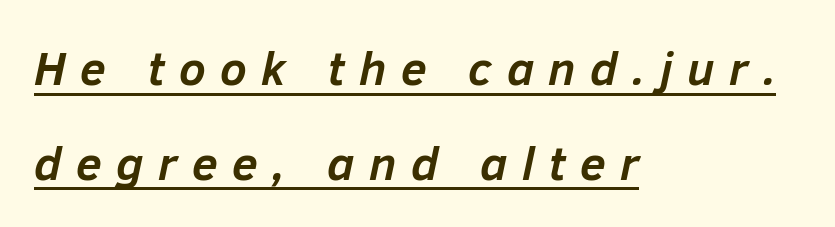
The image shows 47 px semibold type, italic (leaning right); set left-aligned, loose line spacing (2.02x), unusually wide letter spacing (+0.31 em), underlined; low stroke contrast and a medium x-height.
